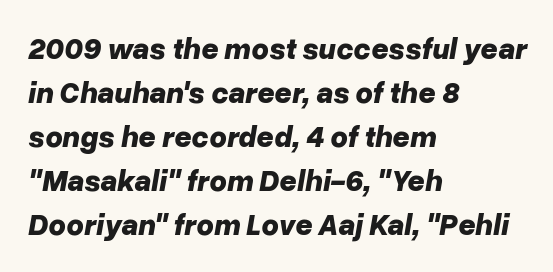
Strokes here are thick enough to call this a true bold. Words appear dense and cohesive because spacing is normal. Letters rest on an invisible, unmarked baseline. Each new line begins a customary step beneath the previous one.
